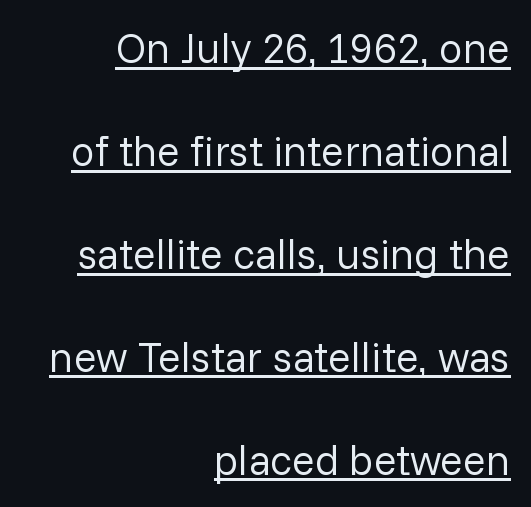
The image shows 42 px regular-weight sans-serif type, upright; set right-aligned, loose line spacing (2.45x), normal letter spacing, underlined; low stroke contrast and a medium x-height.
